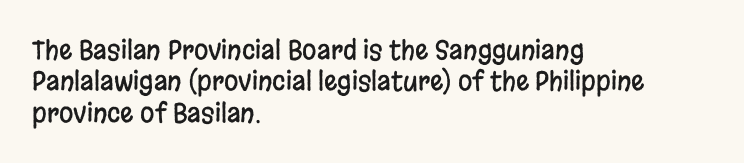
The image shows 26 px text type, upright; set left-aligned, line spacing 1.21x, normal letter spacing, not underlined.
